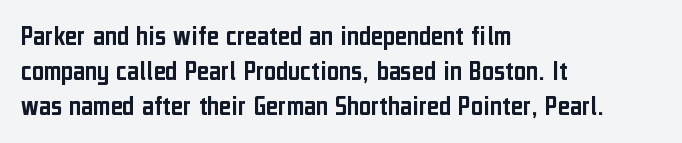
The image shows 29 px condensed sans-serif type, upright; set left-aligned, line spacing 1.21x, normal letter spacing, not underlined; low stroke contrast and a medium x-height.
